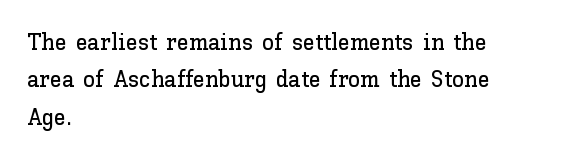
{"italic": "no", "underline": "no", "align": "left", "line_spacing": "normal", "line_spacing_ratio": 1.56, "letter_spacing": "normal", "letter_spacing_em": 0.0, "glyph_px": 24}
